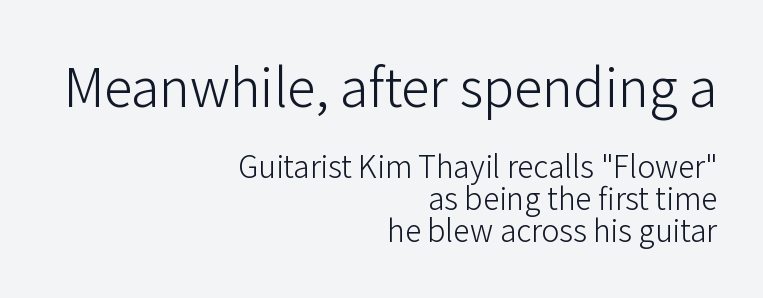
The image shows 52 px light sans-serif type, upright; set right-aligned, tight line spacing (1.07x), normal letter spacing, not underlined; the first (top) block is 1.73x larger; low stroke contrast and a medium x-height.
